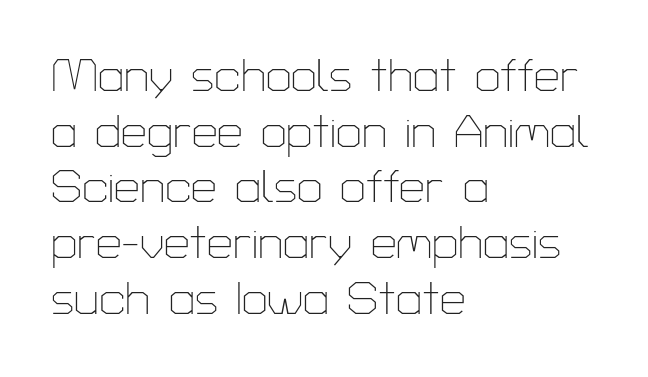
The letters advance in unequal steps, a hallmark of proportional type. Any mark beneath the type? The region is blank. Every character sits straight up, as roman type does. Is the type heavy? It reads as light-to-regular instead. Words appear dense and cohesive because spacing is normal. Notice how the passage keeps a crisp vertical edge on the left only.
